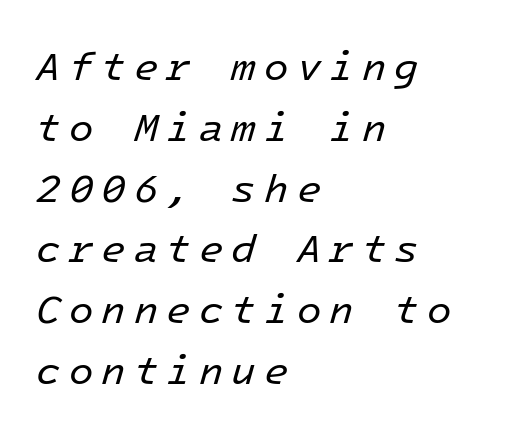
Here the designer chose a console-style face with uniform glyph widths. Notice how the stems are inclined rather than vertical — that's the hallmark of italics. Which margin do the lines hug? The left one — the right edge is uneven. Check the space under the baseline: it is left empty.
